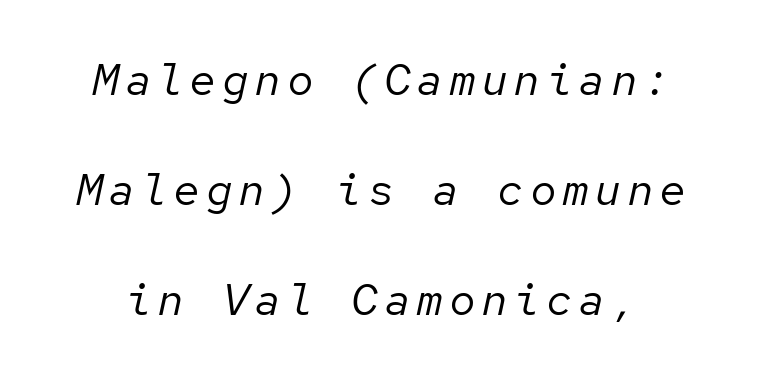
The image shows 45 px regular-weight type, italic (leaning right), monospaced; set loose line spacing (2.45x), not underlined; low stroke contrast and a medium x-height.
